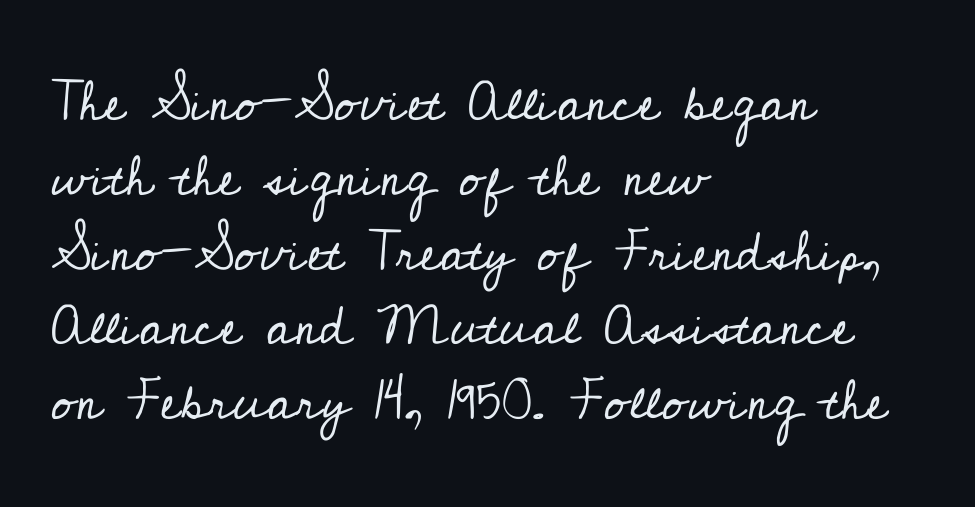
Short and long lines alike share a common starting point at left. Check the space under the baseline: it is left empty. A serif font was chosen for this passage. The characters are drawn with everyday or finer stroke widths.
